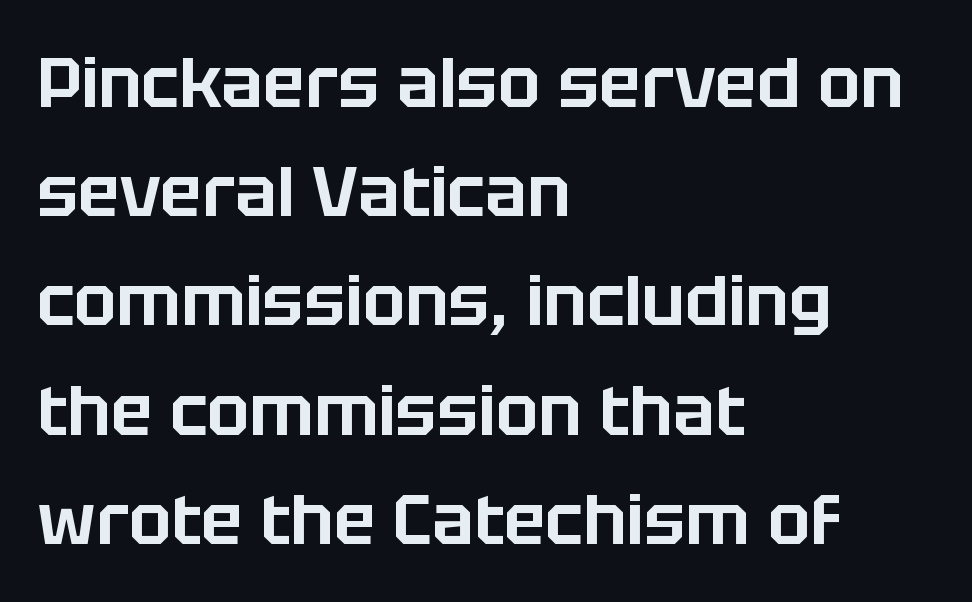
Plain, unruled lines of type. You could call the tracking neutral — neither tight nor loose. Serif or sans? Sans — the stroke terminals are bare. This is the regular roman posture of the typeface. In CSS terms this would be text-align: left.
